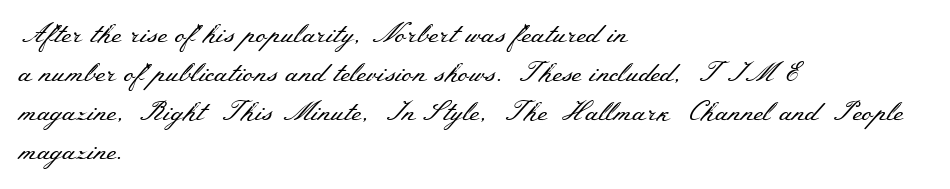
Default kerning and tracking; the words read as compact shapes. No heavy texture on the line: the type isn't bold. Notice how the passage keeps a crisp vertical edge on the left only. Bare-footed words on every line.
